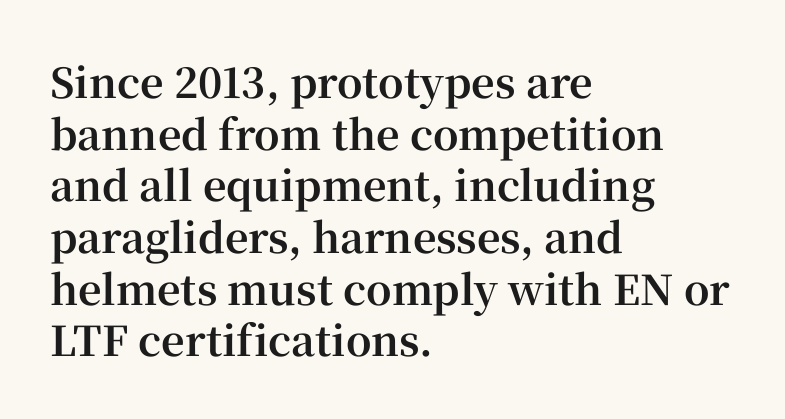
The vertical gap from one line to the next is medium. Horizontal alignment here is leftward, the default for most running prose. Default kerning and tracking; the words read as compact shapes. Observe the serifs anchoring each vertical stroke in this sample. Rendered with straight, roman letterforms.
